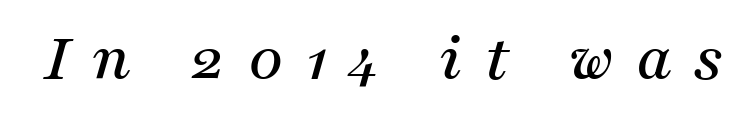
Regarding serifs, this sample has them. The specimen omits any rule beneath the text block's lines. These lines were composed using italics. Here the designer chose a conventional face with non-uniform glyph widths. Caption: expanded tracking, letters set apart.
